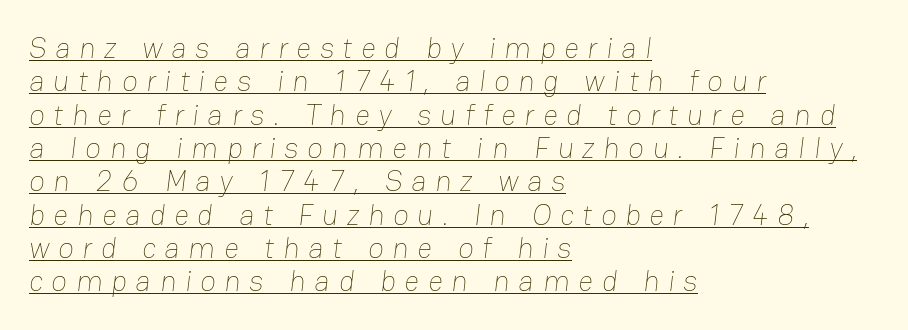
{"bold": "no", "weight": "thin", "width": "normal", "stroke_contrast": "low", "x_height": "medium", "monospaced": "no", "underline": "yes", "align": "left", "line_spacing": "tight", "line_spacing_ratio": 1.15, "letter_spacing": "wide", "letter_spacing_em": 0.3, "glyph_px": 29}
